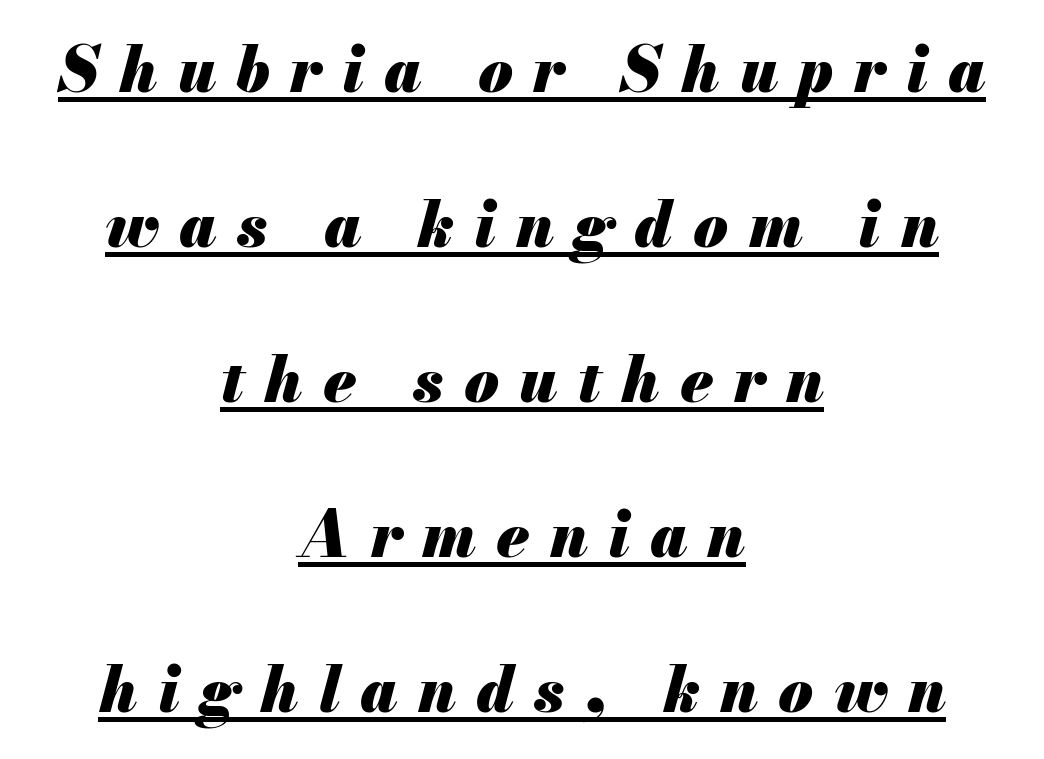
Q: Is the text bold? A: Yes.
Q: Is the text italic (slanted)? A: Yes, it leans right by about 13 degrees.
Q: Is the text underlined? A: Yes.
Q: How is the paragraph aligned? A: Centered.
Q: Is the spacing between letters normal or unusually wide? A: Unusually wide.
Q: Is the spacing between lines tight, normal or loose? A: Loose.
Q: Width (condensed, normal, or wide)? A: Normal.
Q: Stroke contrast? A: Medium.
Q: x-height? A: Small.
Q: Monospaced? A: No.
